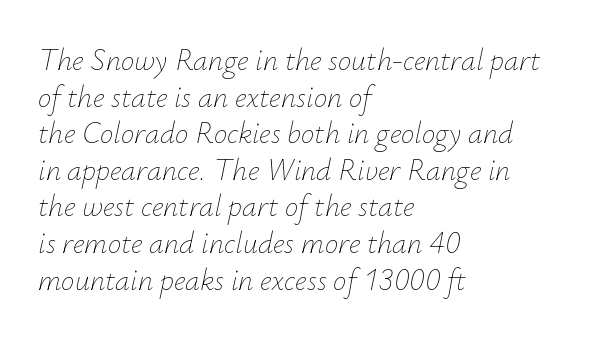
Q: Is the text bold? A: No.
Q: Is the text italic (slanted)? A: Yes, it leans right by about 12 degrees.
Q: Is the text underlined? A: No.
Q: How is the paragraph aligned? A: Left-aligned.
Q: Is the spacing between letters normal or unusually wide? A: Normal.
Q: Width (condensed, normal, or wide)? A: Normal.
Q: Stroke contrast? A: Low.
Q: x-height? A: Small.
Q: Monospaced? A: No.
